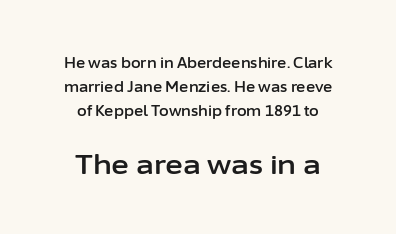
{"italic": "no", "underline": "no", "line_spacing_ratio": 1.72, "letter_spacing": "normal", "letter_spacing_em": 0.0, "larger_block": "second", "size_ratio": 1.93, "glyph_px": 27}
